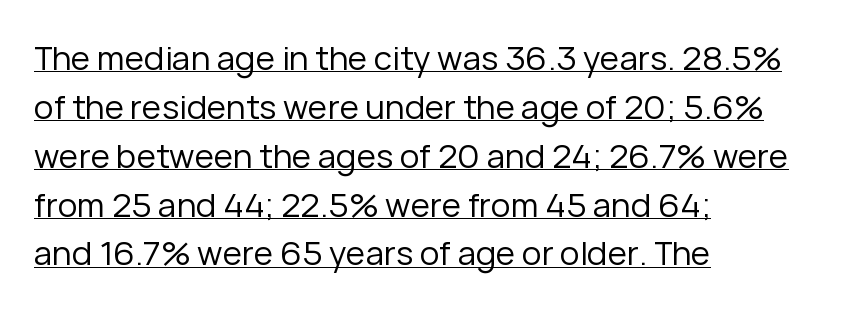
{"serif": "no", "italic": "no", "bold": "no", "weight": "regular", "width": "normal", "stroke_contrast": "low", "x_height": "medium", "monospaced": "no", "underline": "yes", "align": "left", "line_spacing": "normal", "line_spacing_ratio": 1.48, "letter_spacing": "normal", "letter_spacing_em": 0.0, "glyph_px": 33}
